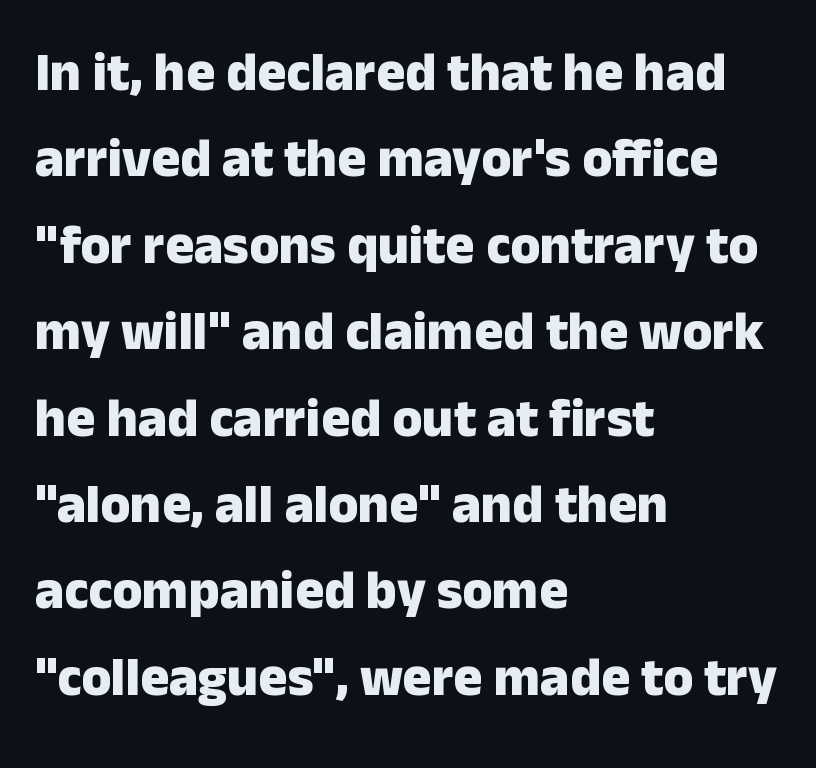
The rendering uses a moderate line-height, typical for paragraphs. Caption: multi-line text, flush left, ragged right. These lines are rendered in a variable-pitch font. The rendering uses a bold face; every stroke is thick and dark. The rendering keeps characters at their native spacing. Does the lettering tilt? It doesn't — this is upright.
